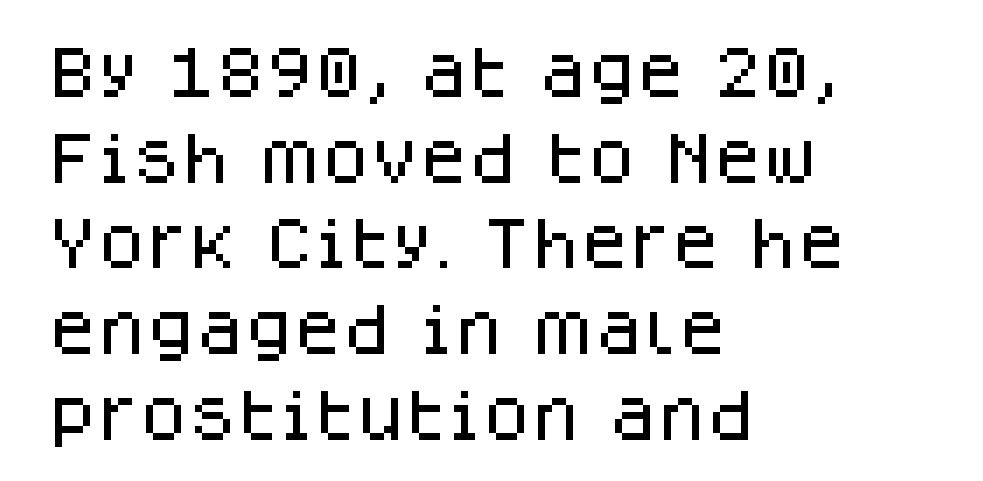
The typography opts for an upright posture over an oblique one. Vertical spacing — default. Observe the absence of serifs on each vertical stroke in this sample. Students, note that the glyphs here touch the page at normal intervals.
